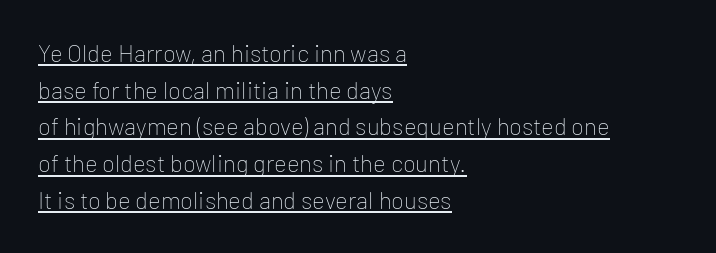
{"italic": "no", "bold": "no", "underline": "yes", "align": "left", "line_spacing": "normal", "line_spacing_ratio": 1.53, "letter_spacing": "normal", "letter_spacing_em": 0.0, "glyph_px": 24}
